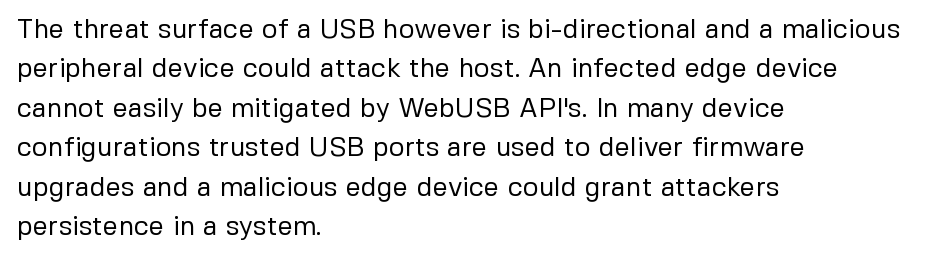
The image shows 27 px text type, upright; set left-aligned, normal line spacing (1.46x), normal letter spacing, not underlined.
